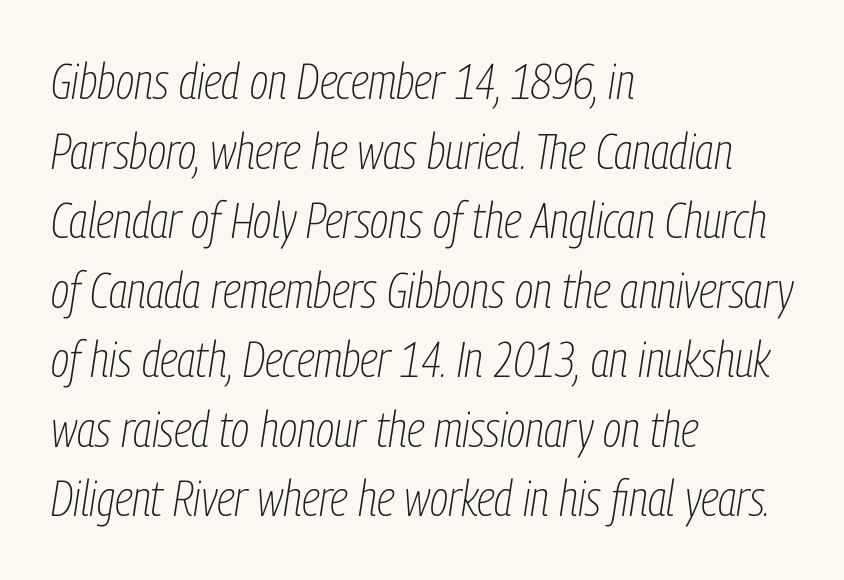
Q: Is the text bold? A: No.
Q: Is the text italic (slanted)? A: Yes, it leans right by about 9 degrees.
Q: Is the text underlined? A: No.
Q: How is the paragraph aligned? A: Left-aligned.
Q: Is the spacing between letters normal or unusually wide? A: Normal.
Q: Is the spacing between lines tight, normal or loose? A: Normal.
Q: Width (condensed, normal, or wide)? A: Condensed.
Q: Stroke contrast? A: Low.
Q: x-height? A: Medium.
Q: Monospaced? A: No.
